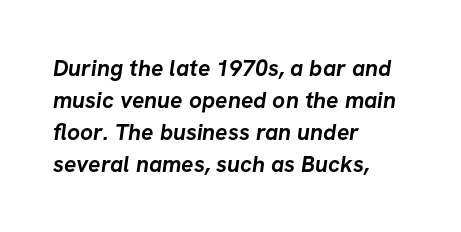
{"bold": "yes", "underline": "no", "align": "left", "line_spacing": "normal", "line_spacing_ratio": 1.39, "letter_spacing": "normal", "letter_spacing_em": 0.0, "glyph_px": 23}
